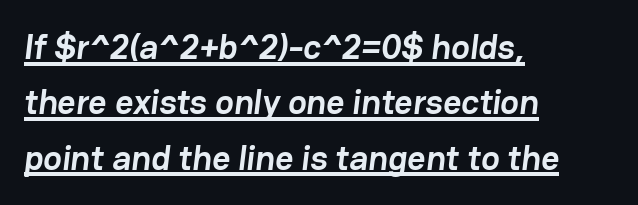
Q: Is the text bold? A: Yes.
Q: Is the typeface a serif or a sans-serif typeface? A: Sans-serif.
Q: Is the text underlined? A: Yes.
Q: How is the paragraph aligned? A: Left-aligned.
Q: Is the spacing between letters normal or unusually wide? A: Normal.
Q: Is the spacing between lines tight, normal or loose? A: Normal.
Q: Width (condensed, normal, or wide)? A: Normal.
Q: Stroke contrast? A: Low.
Q: x-height? A: Medium.
Q: Monospaced? A: No.
